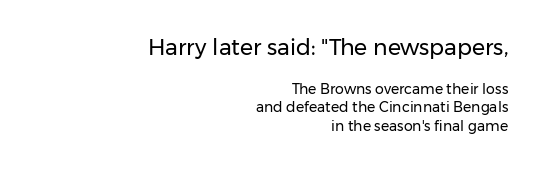
Q: Is the text bold? A: No.
Q: Is the text italic (slanted)? A: No, it is upright.
Q: Is the text underlined? A: No.
Q: How is the paragraph aligned? A: Right-aligned.
Q: Is the spacing between letters normal or unusually wide? A: Normal.
Q: Is the spacing between lines tight, normal or loose? A: Normal.
Q: Which block of text is set in a larger size, the first (top) or the second (bottom)? A: The first (top) one.
